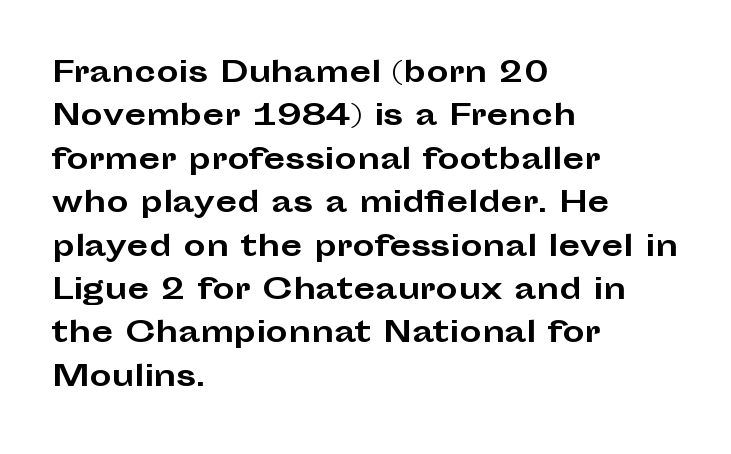
{"serif": "no", "italic": "no", "bold": "yes", "weight": "bold", "width": "wide", "stroke_contrast": "low", "x_height": "medium", "monospaced": "no", "underline": "no", "align": "left", "line_spacing": "normal", "line_spacing_ratio": 1.55, "letter_spacing": "normal", "letter_spacing_em": 0.0, "glyph_px": 28}
